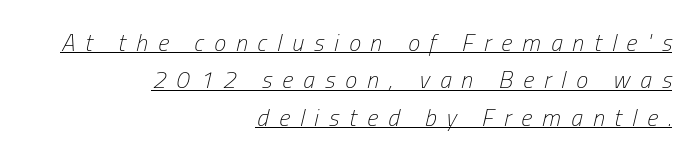
Q: Is the text bold? A: No.
Q: Is the text italic (slanted)? A: Yes, it leans right by about 13 degrees.
Q: Is the text underlined? A: Yes.
Q: How is the paragraph aligned? A: Right-aligned.
Q: Is the spacing between letters normal or unusually wide? A: Unusually wide.
Q: Is the spacing between lines tight, normal or loose? A: Normal.
